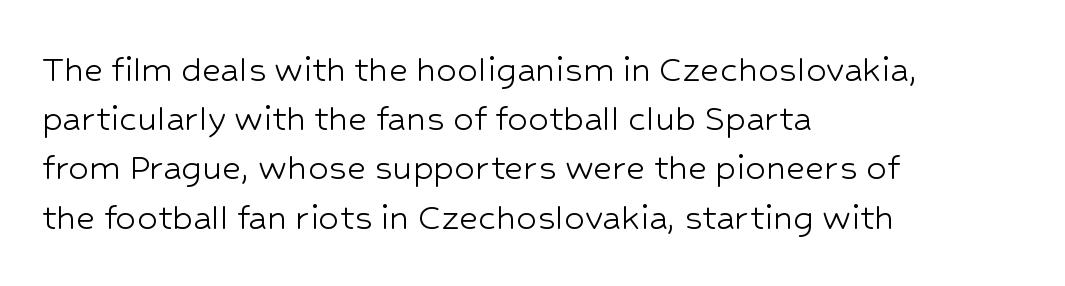
Q: Is the text bold? A: No.
Q: Is the text italic (slanted)? A: No, it is upright.
Q: Is the typeface a serif or a sans-serif typeface? A: Sans-serif.
Q: Is the text underlined? A: No.
Q: How is the paragraph aligned? A: Left-aligned.
Q: Is the spacing between letters normal or unusually wide? A: Normal.
Q: Width (condensed, normal, or wide)? A: Normal.
Q: Stroke contrast? A: Low.
Q: x-height? A: Medium.
Q: Monospaced? A: No.
